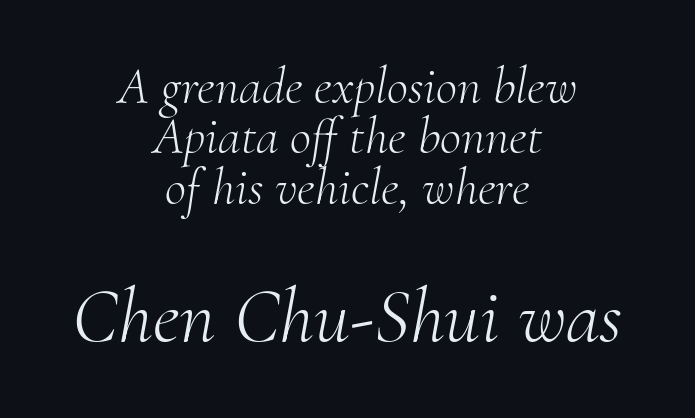
Q: Is the text bold? A: No.
Q: Is the text italic (slanted)? A: Yes, it leans right by about 10 degrees.
Q: Is the typeface a serif or a sans-serif typeface? A: Serif.
Q: Is the text underlined? A: No.
Q: How is the paragraph aligned? A: Centered.
Q: Is the spacing between letters normal or unusually wide? A: Normal.
Q: Is the spacing between lines tight, normal or loose? A: Tight.
Q: Which block of text is set in a larger size, the first (top) or the second (bottom)? A: The second (bottom) one.
Q: Width (condensed, normal, or wide)? A: Normal.
Q: Stroke contrast? A: Medium.
Q: x-height? A: Small.
Q: Monospaced? A: No.
